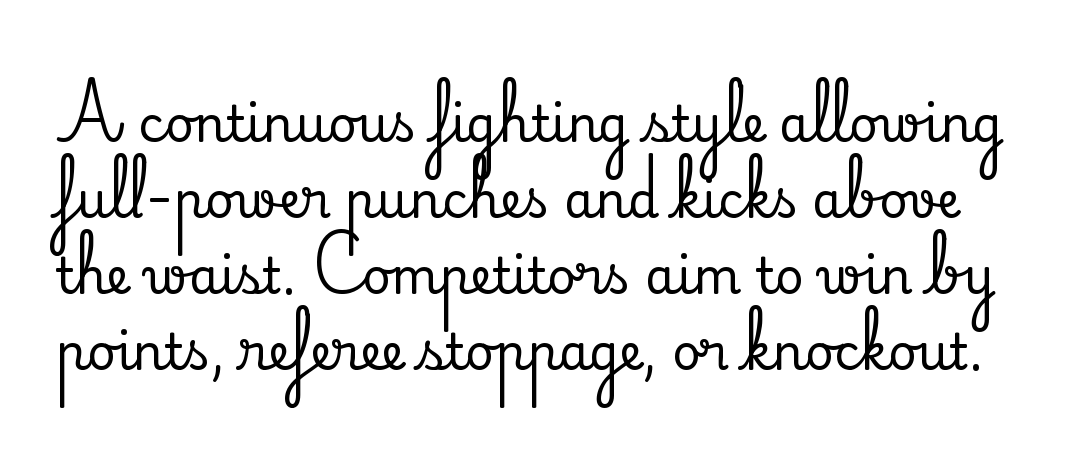
{"serif": "yes", "italic": "no", "width": "normal", "stroke_contrast": "medium", "x_height": "small", "monospaced": "no", "underline": "no", "line_spacing": "normal", "line_spacing_ratio": 1.55, "letter_spacing": "normal", "letter_spacing_em": 0.0, "glyph_px": 49}
